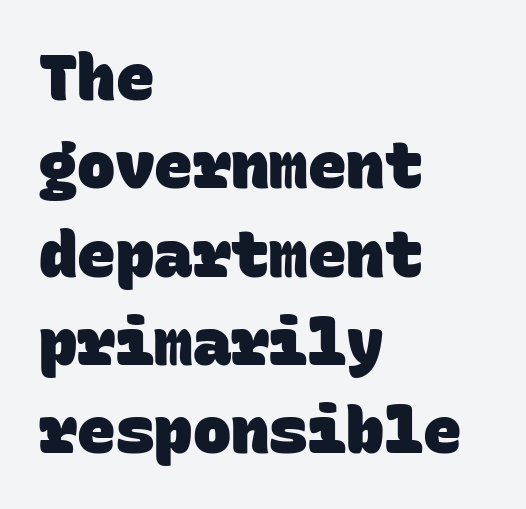
The image shows 64 px heavy sans-serif type, monospaced; set left-aligned, normal line spacing (1.38x), normal letter spacing, not underlined; low stroke contrast and a large x-height.
